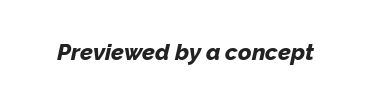
The image shows 23 px bold type, italic (leaning right); set normal letter spacing, not underlined.
